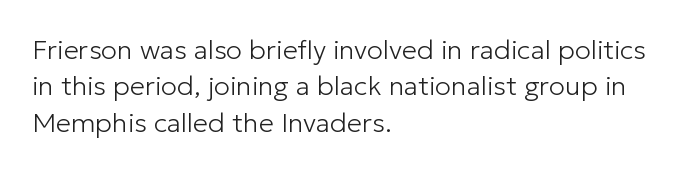
Q: Is the text bold? A: No.
Q: Is the text italic (slanted)? A: No, it is upright.
Q: Is the text underlined? A: No.
Q: How is the paragraph aligned? A: Left-aligned.
Q: Is the spacing between letters normal or unusually wide? A: Normal.
Q: Is the spacing between lines tight, normal or loose? A: Normal.
